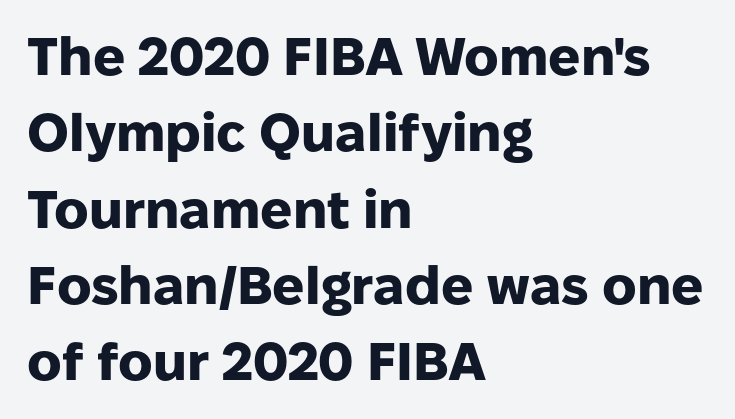
{"serif": "no", "italic": "no", "bold": "yes", "weight": "heavy", "width": "normal", "stroke_contrast": "low", "x_height": "medium", "monospaced": "no", "underline": "no", "align": "left", "line_spacing": "normal", "line_spacing_ratio": 1.44, "letter_spacing": "normal", "letter_spacing_em": 0.0, "glyph_px": 53}
